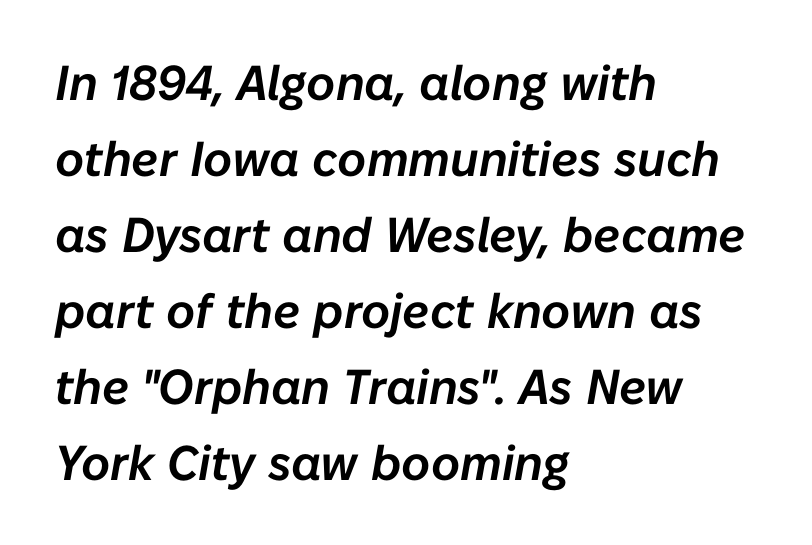
No word sits above an underline. The typography opts for an oblique posture over an upright one. Do the characters align in a grid? No, the font is proportional. The leading is moderate, giving the passage an even texture.
